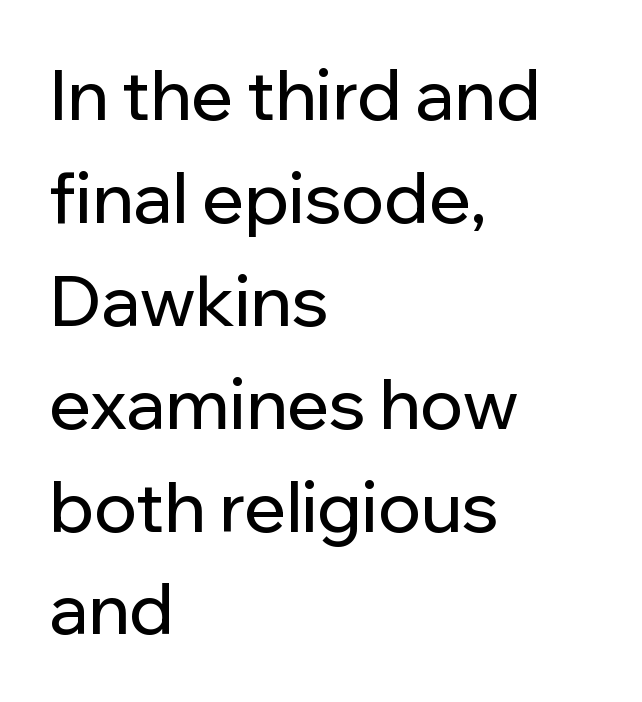
The image shows 70 px sans-serif type, upright; set left-aligned, normal line spacing (1.47x), normal letter spacing, not underlined; low stroke contrast and a medium x-height.
